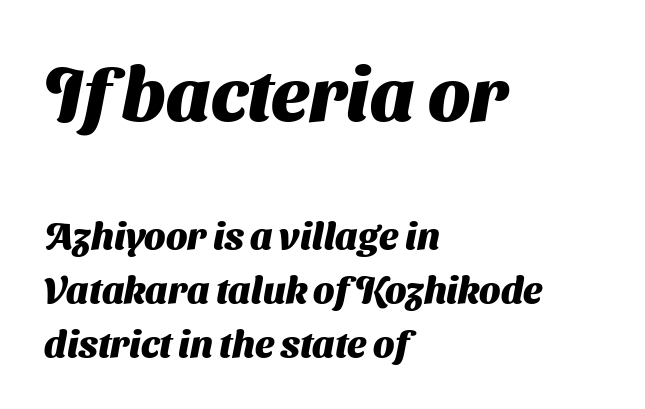
Q: Is the text bold? A: Yes.
Q: Is the typeface a serif or a sans-serif typeface? A: Sans-serif.
Q: Is the text underlined? A: No.
Q: How is the paragraph aligned? A: Left-aligned.
Q: Is the spacing between letters normal or unusually wide? A: Normal.
Q: Is the spacing between lines tight, normal or loose? A: Normal.
Q: Which block of text is set in a larger size, the first (top) or the second (bottom)? A: The first (top) one.
Q: Width (condensed, normal, or wide)? A: Normal.
Q: Stroke contrast? A: Medium.
Q: x-height? A: Medium.
Q: Monospaced? A: No.
